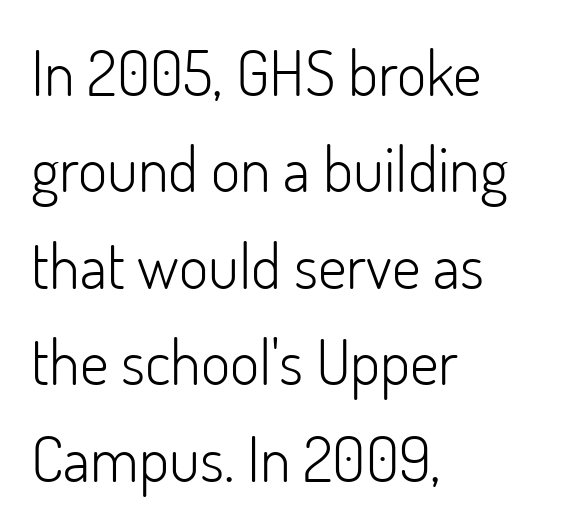
The image shows 63 px light sans-serif type, upright; set left-aligned, normal line spacing (1.53x), normal letter spacing, not underlined; low stroke contrast and a small x-height.
